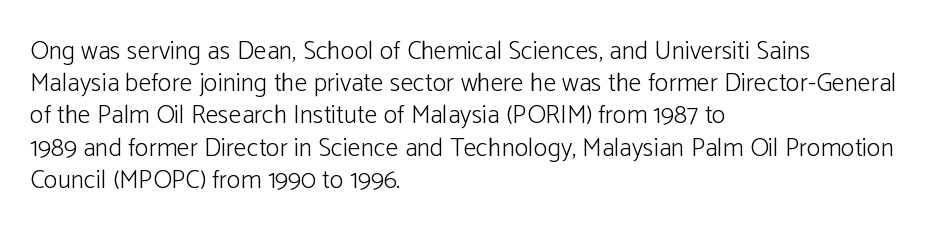
No letter is thick-stroked: the sample isn't bold. The lettering stays uniformly vertical, giving the passage a roman look. This sample uses plain, unmodified letter spacing. These lines stack with their left ends in a neat column. The gap between lines stays unmarked.
